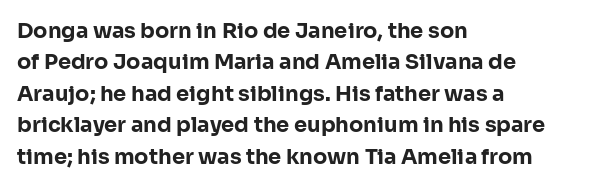
{"italic": "no", "bold": "yes", "underline": "no", "align": "left", "line_spacing": "normal", "line_spacing_ratio": 1.5, "letter_spacing": "normal", "letter_spacing_em": 0.0, "glyph_px": 21}
